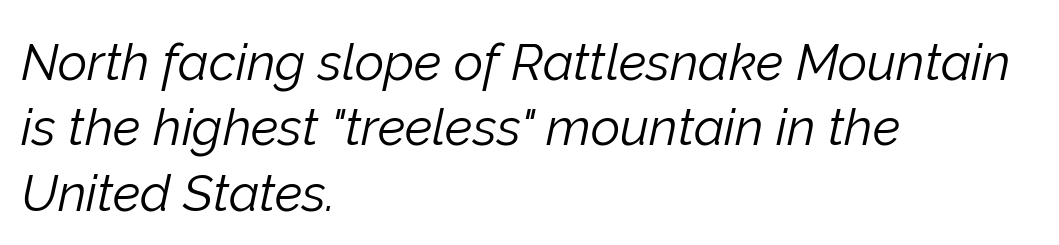
When letters slant like this, we call the style italic. Do the characters align in a grid? No, the font is proportional. In terms of leading, this rendering sits right in the middle. Only glyphs here, with clear space below each row.
